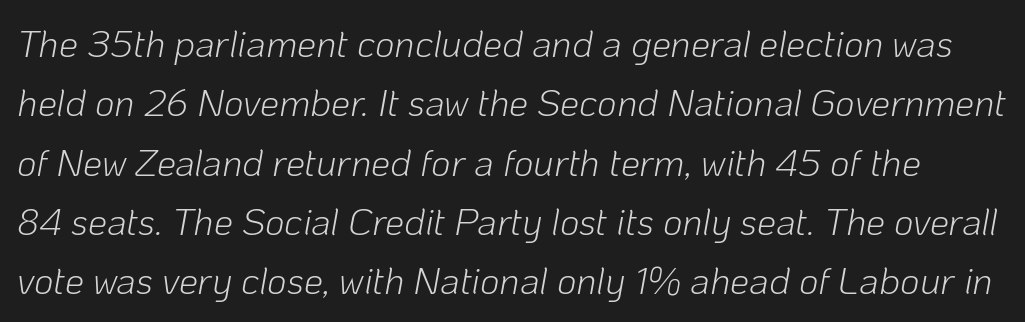
Q: Is the text bold? A: No.
Q: Is the text italic (slanted)? A: Yes, it leans right by about 10 degrees.
Q: Is the text underlined? A: No.
Q: Is the spacing between letters normal or unusually wide? A: Normal.
Q: Is the spacing between lines tight, normal or loose? A: Normal.
Q: Width (condensed, normal, or wide)? A: Normal.
Q: Stroke contrast? A: Low.
Q: x-height? A: Medium.
Q: Monospaced? A: No.
